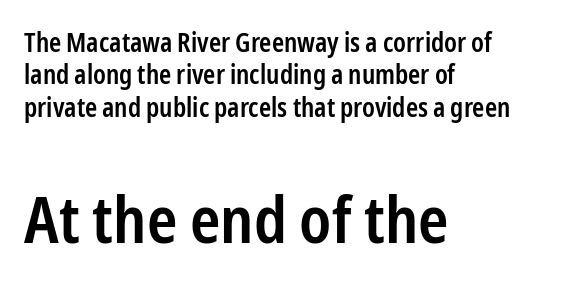
Q: Is the text bold? A: Semi-bold.
Q: Is the text italic (slanted)? A: No, it is upright.
Q: Is the typeface a serif or a sans-serif typeface? A: Sans-serif.
Q: Is the text underlined? A: No.
Q: How is the paragraph aligned? A: Left-aligned.
Q: Is the spacing between letters normal or unusually wide? A: Normal.
Q: Is the spacing between lines tight, normal or loose? A: Normal.
Q: Which block of text is set in a larger size, the first (top) or the second (bottom)? A: The second (bottom) one.
Q: Width (condensed, normal, or wide)? A: Condensed.
Q: Stroke contrast? A: Low.
Q: x-height? A: Medium.
Q: Monospaced? A: No.
